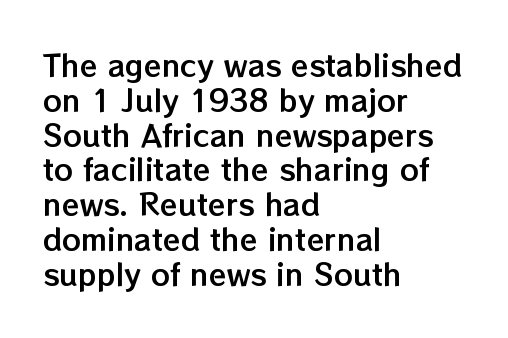
{"italic": "no", "width": "normal", "stroke_contrast": "low", "x_height": "medium", "monospaced": "no", "underline": "no", "align": "left", "line_spacing_ratio": 1.2, "letter_spacing": "normal", "letter_spacing_em": 0.0, "glyph_px": 29}
